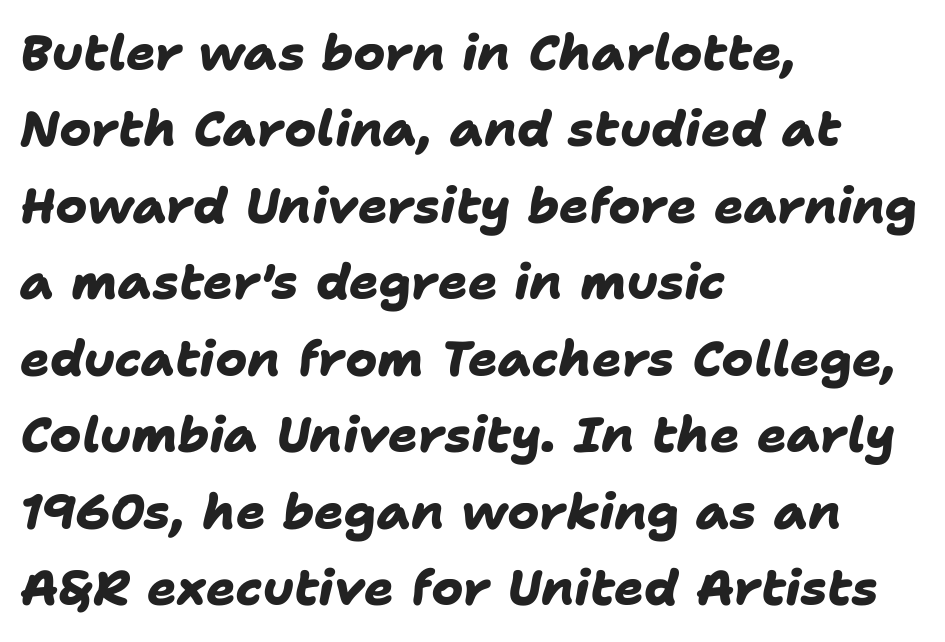
Each line starts at the same left margin while the right side varies. Chunky letters — that's bold for sure. Note the varied advance widths — an 'i' is clearly narrower than an 'm'. Nope, no serifs anywhere on these letters. Honestly, the row spacing looks completely unremarkable.
